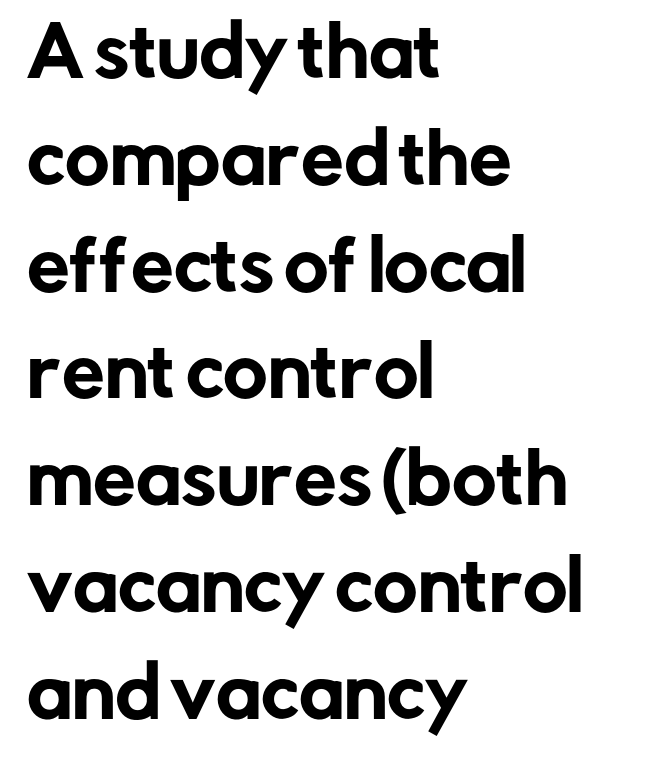
{"serif": "no", "italic": "no", "width": "normal", "stroke_contrast": "low", "x_height": "medium", "monospaced": "no", "underline": "no", "align": "left", "line_spacing": "normal", "line_spacing_ratio": 1.57, "letter_spacing": "normal", "letter_spacing_em": 0.0, "glyph_px": 68}
